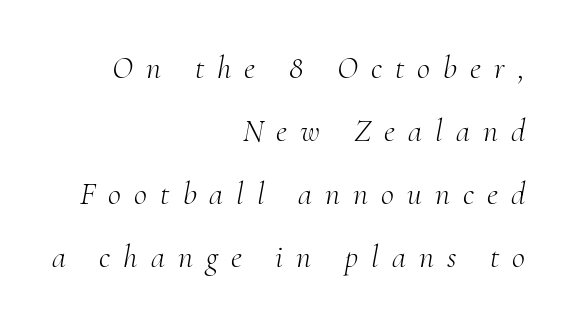
Summary of vertical rhythm: relaxed, with wide interline spacing. These lines have a slow, spaced-out rhythm from letter to letter. Regarding serifs, this sample has them. The rendering applies a slant to the glyphs. The face looks like a standard text weight, possibly lighter.
